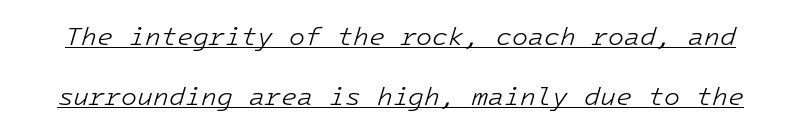
The image shows 26 px text type, italic (leaning right); set loose line spacing (2.3x), normal letter spacing, underlined.
